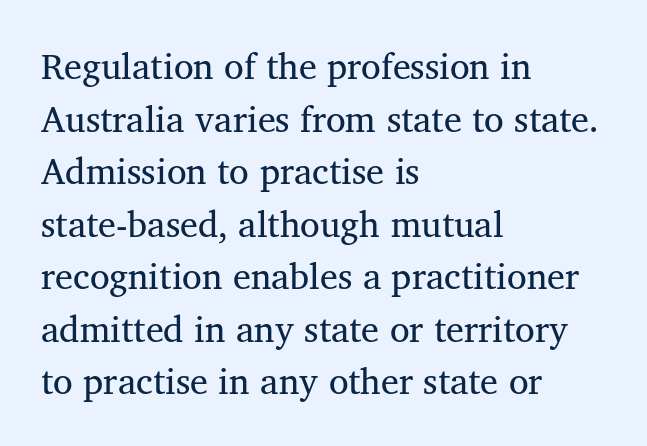
Type style note: has serifs. Leading: standard. Character widths vary here, with narrow letters taking less room than wide ones. A roman cut, with each character standing at attention. Summary of weight: not heavy and not bold.
